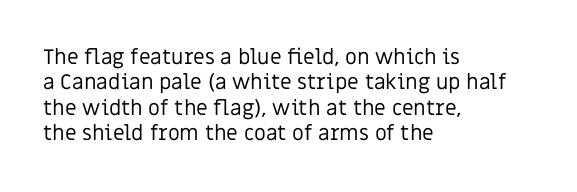
Q: Is the text bold? A: No.
Q: Is the text italic (slanted)? A: No, it is upright.
Q: Is the text underlined? A: No.
Q: How is the paragraph aligned? A: Left-aligned.
Q: Is the spacing between letters normal or unusually wide? A: Normal.
